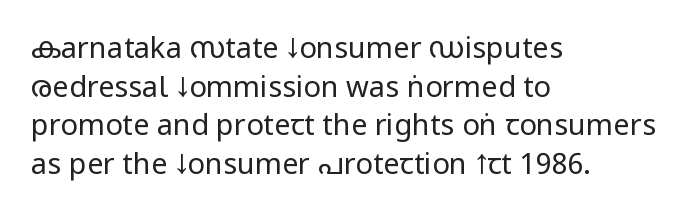
{"serif": "no", "italic": "no", "bold": "no", "weight": "regular", "width": "condensed", "stroke_contrast": "low", "x_height": "large", "monospaced": "no", "underline": "no", "align": "left", "line_spacing": "normal", "line_spacing_ratio": 1.33, "letter_spacing": "normal", "letter_spacing_em": 0.0, "glyph_px": 29}
